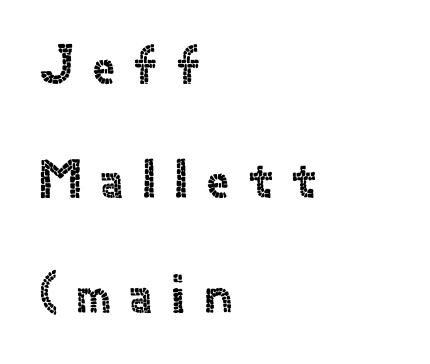
Successive baselines arrive slowly, with a big drop between each. The strip under each line holds only bare page. Check where the strokes stop: nothing finishes them off — pure sans. Character widths vary here, with narrow letters taking less room than wide ones. Upright lettering throughout. Notice how the passage keeps a crisp vertical edge on the left only.
